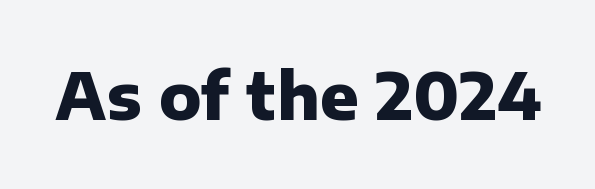
The image shows 64 px heavy sans-serif type, upright; set normal letter spacing, not underlined; low stroke contrast and a medium x-height.
